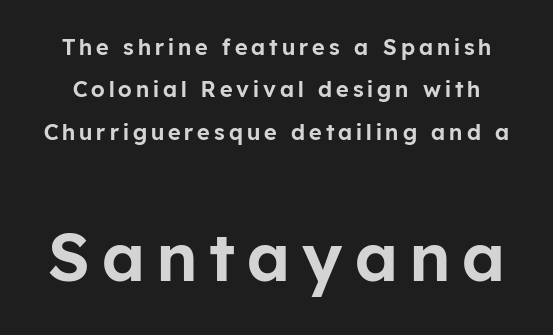
The image shows 67 px sans-serif type, upright; set loose line spacing (1.93x), not underlined; the second (bottom) block is 3.05x larger; low stroke contrast and a medium x-height.
